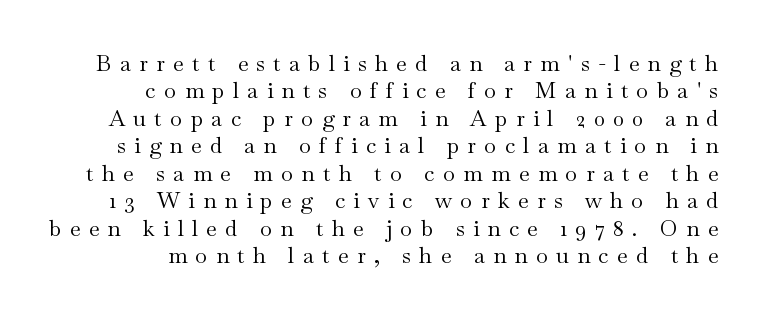
Clear beneath every line of the passage. In terms of leading, this rendering sits right in the middle. The typesetting does not lean heavy: it is not bold. In terms of letterspacing, this is a distinctly airy, spread setting. If you drew a line through each stem, it would be perfectly vertical.
